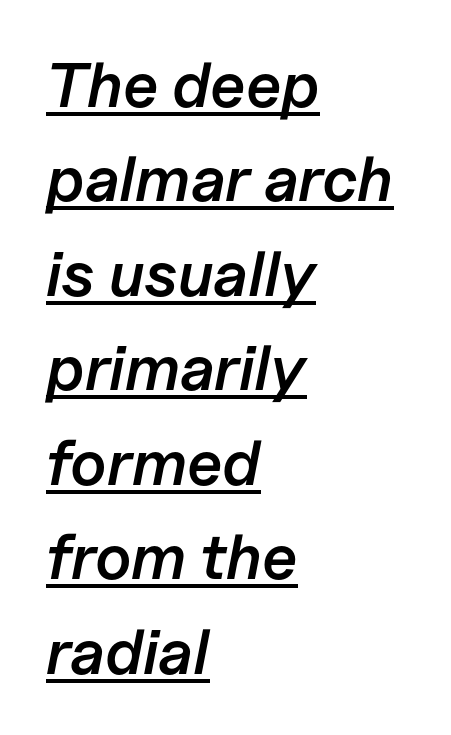
Q: Is the text bold? A: Semi-bold.
Q: Is the text italic (slanted)? A: Yes, it leans right by about 11 degrees.
Q: Is the text underlined? A: Yes.
Q: How is the paragraph aligned? A: Left-aligned.
Q: Is the spacing between letters normal or unusually wide? A: Normal.
Q: Is the spacing between lines tight, normal or loose? A: Normal.
Q: Width (condensed, normal, or wide)? A: Normal.
Q: Stroke contrast? A: Low.
Q: x-height? A: Medium.
Q: Monospaced? A: No.
